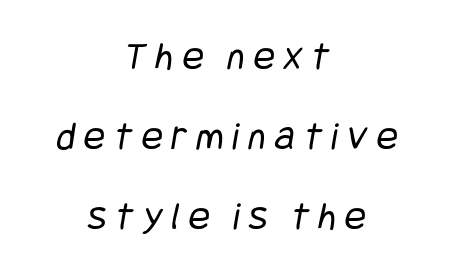
Unlike a traditional serif, this face leaves its strokes unadorned. The words here are not underlined. If you folded the block vertically in half, each line would mirror itself in length. Short note: letters widely spaced.
